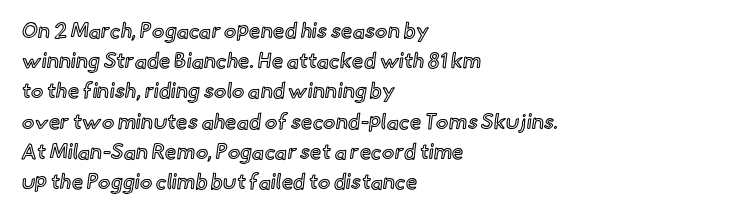
Q: Is the text italic (slanted)? A: Yes.
Q: Is the text underlined? A: No.
Q: How is the paragraph aligned? A: Left-aligned.
Q: Is the spacing between letters normal or unusually wide? A: Normal.
Q: Is the spacing between lines tight, normal or loose? A: Normal.
